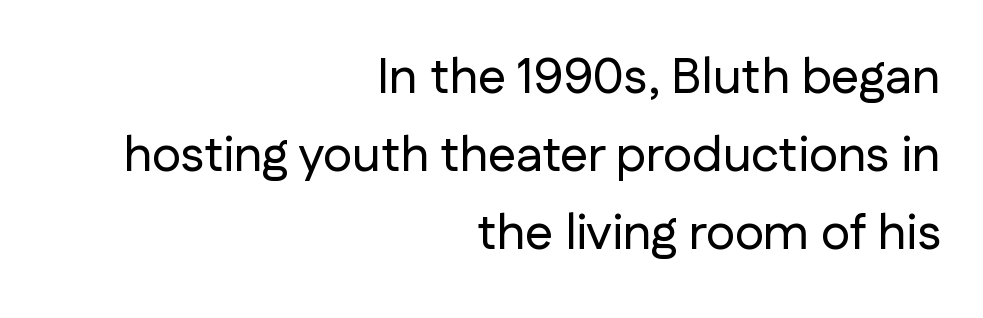
Q: Is the text italic (slanted)? A: No, it is upright.
Q: Is the typeface a serif or a sans-serif typeface? A: Sans-serif.
Q: Is the text underlined? A: No.
Q: How is the paragraph aligned? A: Right-aligned.
Q: Is the spacing between letters normal or unusually wide? A: Normal.
Q: Is the spacing between lines tight, normal or loose? A: Normal.
Q: Width (condensed, normal, or wide)? A: Normal.
Q: Stroke contrast? A: Low.
Q: x-height? A: Medium.
Q: Monospaced? A: No.
